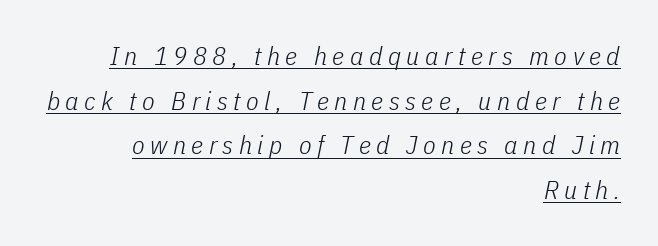
Emphasis is given by a line drawn under the lettering. The face used here has a pronounced slope to its letters. Casual observation: everything's shoved over to the right. The weight would be labelled regular, book, light, or lighter still. Between one letter and the next there's a generous, obvious gap.
